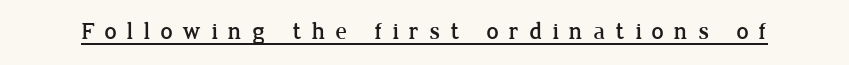
Q: Is the text italic (slanted)? A: No, it is upright.
Q: Is the text underlined? A: Yes.
Q: Is the spacing between letters normal or unusually wide? A: Unusually wide.
